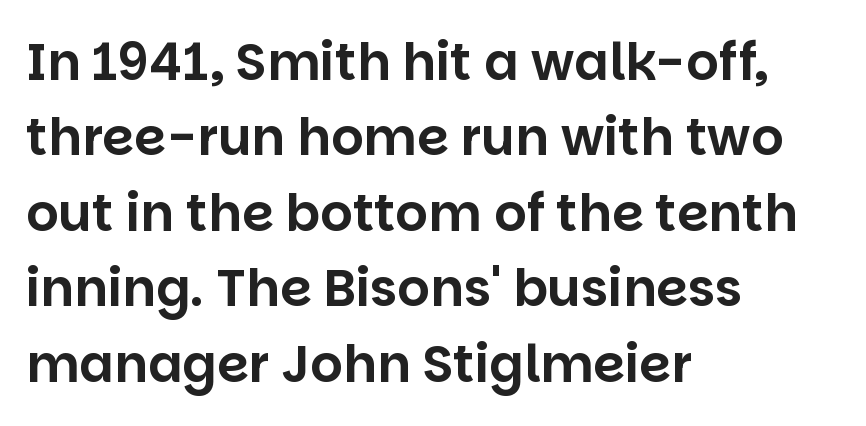
The image shows 51 px sans-serif type, upright; set left-aligned, normal line spacing (1.48x), normal letter spacing, not underlined; low stroke contrast and a large x-height.
